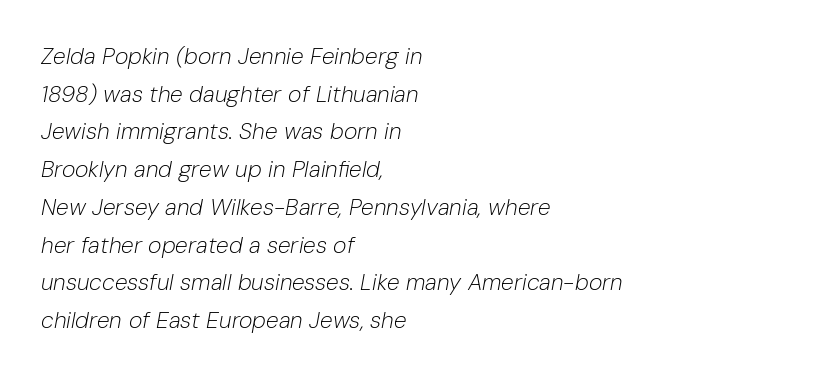
{"italic": "yes", "lean": "right", "slant_degrees": 10, "bold": "no", "underline": "no", "align": "left", "line_spacing": "normal", "line_spacing_ratio": 1.64, "letter_spacing": "normal", "letter_spacing_em": 0.0, "glyph_px": 23}
